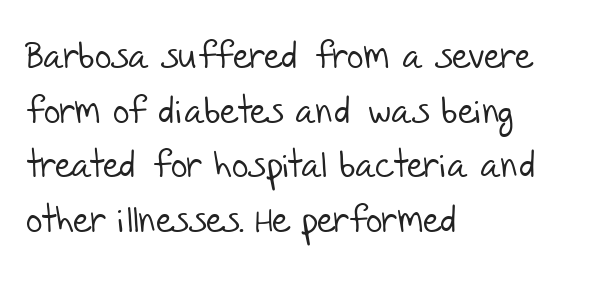
Q: Is the text bold? A: No.
Q: Is the typeface a serif or a sans-serif typeface? A: Sans-serif.
Q: Is the text underlined? A: No.
Q: How is the paragraph aligned? A: Left-aligned.
Q: Is the spacing between letters normal or unusually wide? A: Normal.
Q: Is the spacing between lines tight, normal or loose? A: Normal.
Q: Width (condensed, normal, or wide)? A: Normal.
Q: Stroke contrast? A: Low.
Q: x-height? A: Large.
Q: Monospaced? A: No.
